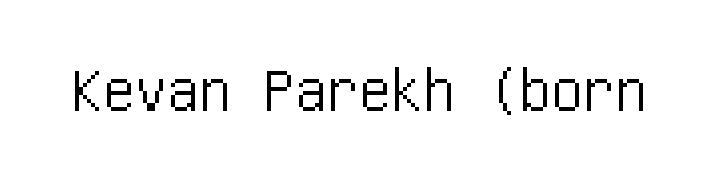
The image shows 64 px condensed sans-serif type, upright; set normal letter spacing, not underlined; low stroke contrast and a large x-height.
